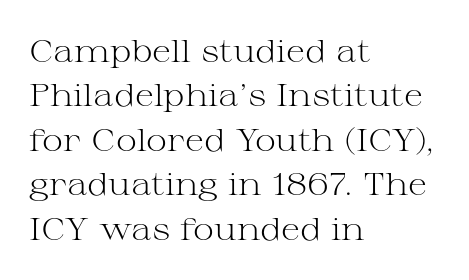
Q: Is the text bold? A: No.
Q: Is the text italic (slanted)? A: No, it is upright.
Q: Is the typeface a serif or a sans-serif typeface? A: Serif.
Q: Is the text underlined? A: No.
Q: How is the paragraph aligned? A: Left-aligned.
Q: Is the spacing between letters normal or unusually wide? A: Normal.
Q: Is the spacing between lines tight, normal or loose? A: Normal.
Q: Width (condensed, normal, or wide)? A: Wide.
Q: Stroke contrast? A: Medium.
Q: x-height? A: Medium.
Q: Monospaced? A: No.
